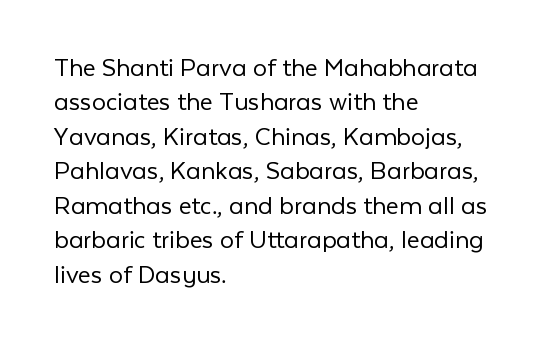
Tracking here is standard; glyphs follow each other at the usual distance. Spacing verdict: proportional, widths tailored to each character. Type style note: lacks serifs. Does the copy run flush right? No — it runs flush left.
